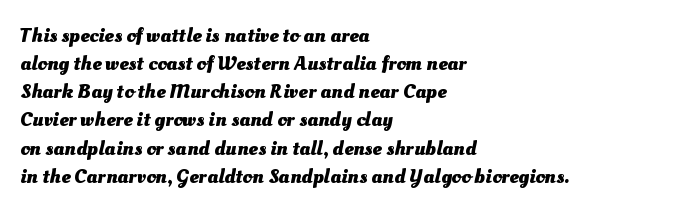
Q: Is the text bold? A: Yes.
Q: Is the text underlined? A: No.
Q: How is the paragraph aligned? A: Left-aligned.
Q: Is the spacing between letters normal or unusually wide? A: Normal.
Q: Is the spacing between lines tight, normal or loose? A: Normal.
